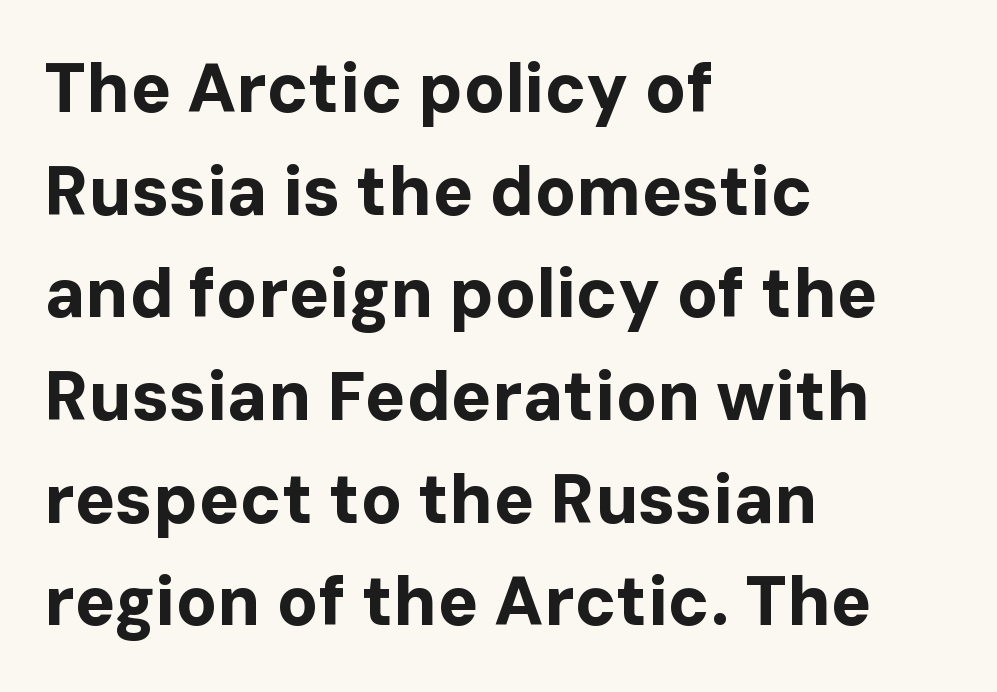
If you drew a line through each stem, it would be perfectly vertical. Descenders are the only things crossing below the line. Short note: letters normally spaced. The strokes are fattened all the way to bold.
